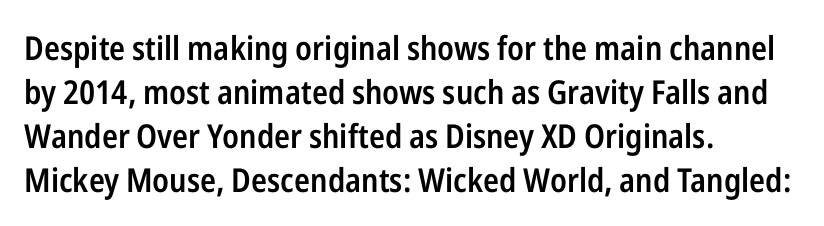
The image shows 33 px semibold, condensed sans-serif type, upright; set left-aligned, normal line spacing (1.33x), normal letter spacing, not underlined; low stroke contrast and a medium x-height.
